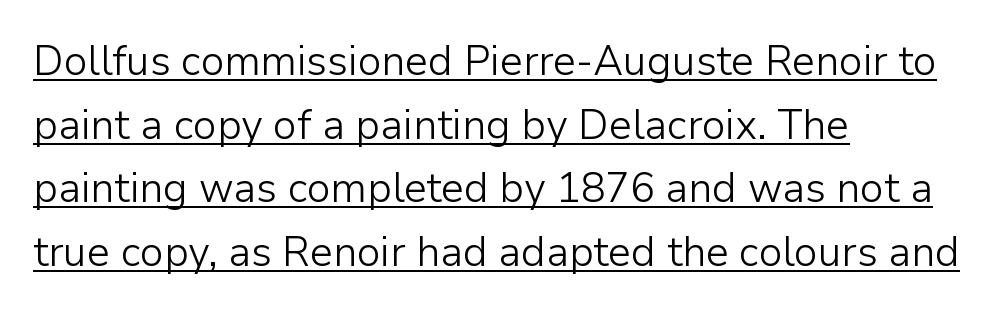
{"serif": "no", "italic": "no", "bold": "no", "weight": "light", "width": "normal", "stroke_contrast": "low", "x_height": "medium", "monospaced": "no", "underline": "yes", "align": "left", "line_spacing": "normal", "line_spacing_ratio": 1.55, "letter_spacing": "normal", "letter_spacing_em": 0.0, "glyph_px": 41}
